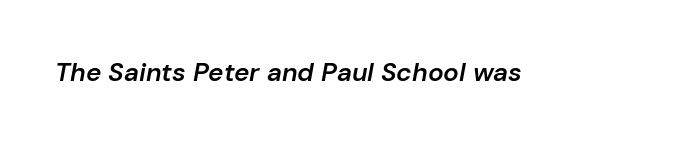
Q: Is the text bold? A: Semi-bold.
Q: Is the text italic (slanted)? A: Yes, it leans right by about 10 degrees.
Q: Is the text underlined? A: No.
Q: Is the spacing between letters normal or unusually wide? A: Normal.
